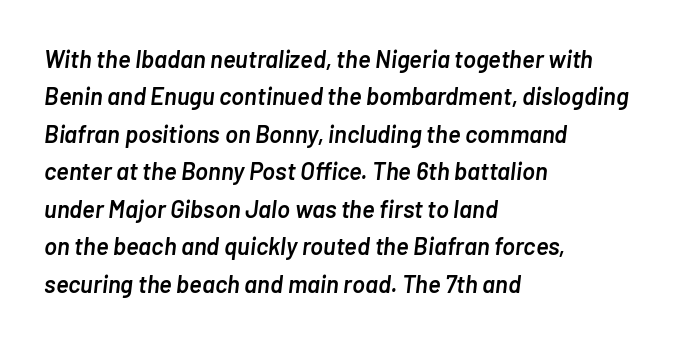
The image shows 24 px text type, italic (leaning right); set left-aligned, normal line spacing (1.56x), normal letter spacing, not underlined.
